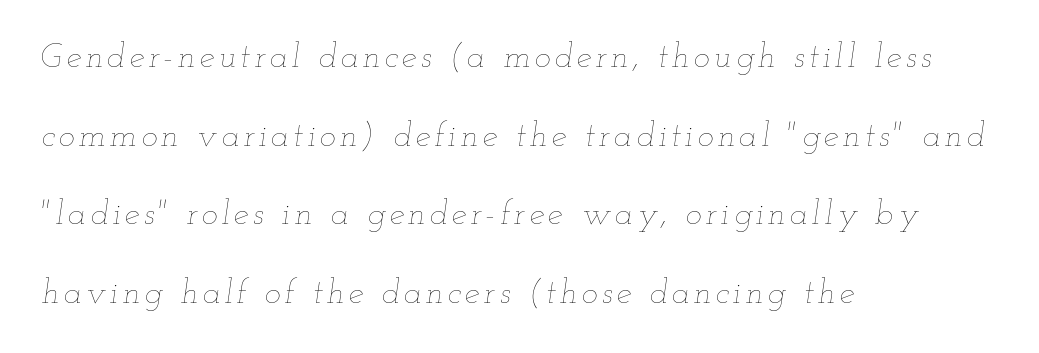
The font is comparable to plain body text, perhaps lighter. Here the designer chose a conventional face with non-uniform glyph widths. Nobody drew a line under any word here. Does the leading feel generous? Absolutely, it's lavish. The ragged edge is on the right, which tells us the setting is flush left.
